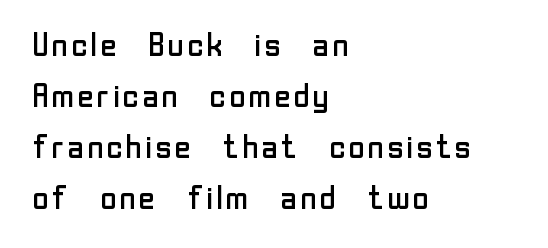
Q: Is the text bold? A: No.
Q: Is the text italic (slanted)? A: No, it is upright.
Q: Is the typeface a serif or a sans-serif typeface? A: Sans-serif.
Q: Is the text underlined? A: No.
Q: How is the paragraph aligned? A: Left-aligned.
Q: Is the spacing between letters normal or unusually wide? A: Normal.
Q: Is the spacing between lines tight, normal or loose? A: Normal.
Q: Width (condensed, normal, or wide)? A: Normal.
Q: Stroke contrast? A: Low.
Q: x-height? A: Medium.
Q: Monospaced? A: No.
